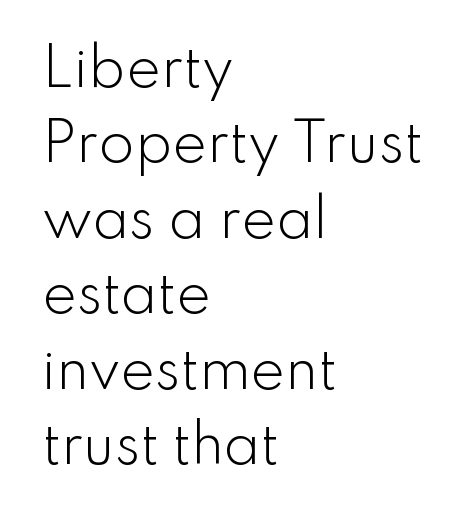
{"serif": "no", "italic": "no", "bold": "no", "weight": "light", "width": "normal", "stroke_contrast": "low", "x_height": "small", "monospaced": "no", "underline": "no", "align": "left", "line_spacing": "normal", "line_spacing_ratio": 1.45, "letter_spacing": "normal", "letter_spacing_em": 0.0, "glyph_px": 52}
